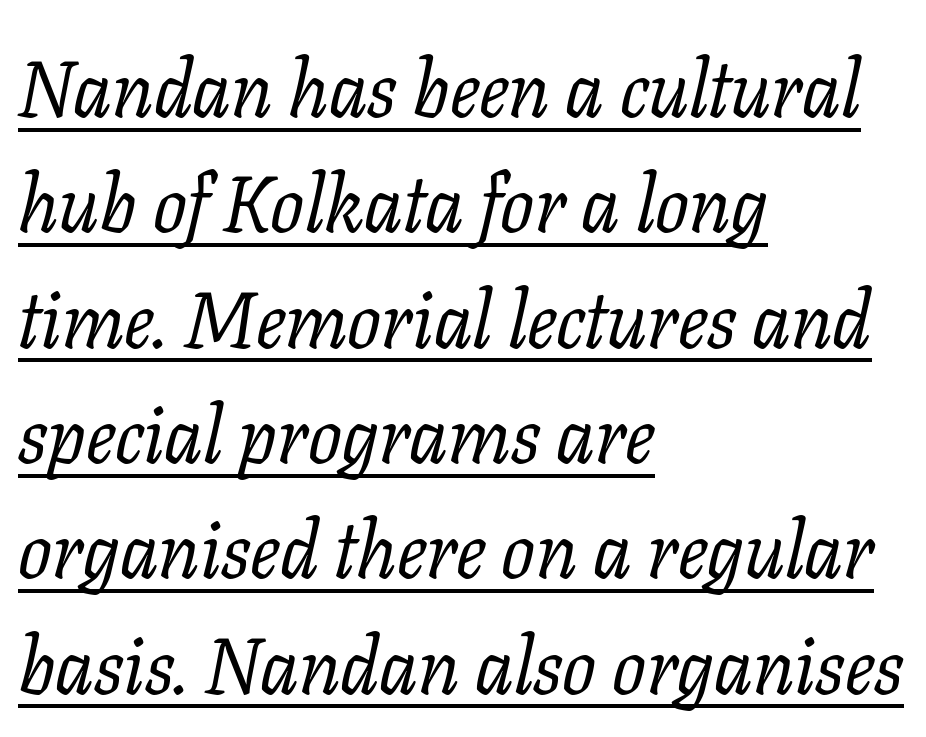
{"serif": "yes", "italic": "yes", "lean": "right", "slant_degrees": 11, "bold": "no", "weight": "regular", "width": "normal", "stroke_contrast": "low", "x_height": "medium", "monospaced": "no", "underline": "yes", "align": "left", "line_spacing": "normal", "line_spacing_ratio": 1.46, "letter_spacing": "normal", "letter_spacing_em": 0.0, "glyph_px": 79}
